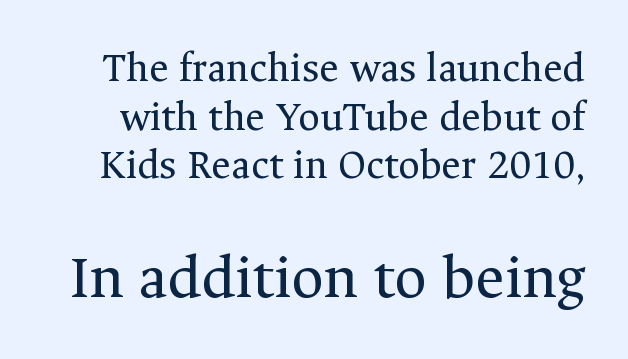
Q: Is the text bold? A: No.
Q: Is the text italic (slanted)? A: No, it is upright.
Q: Is the typeface a serif or a sans-serif typeface? A: Serif.
Q: Is the text underlined? A: No.
Q: Is the spacing between letters normal or unusually wide? A: Normal.
Q: Which block of text is set in a larger size, the first (top) or the second (bottom)? A: The second (bottom) one.
Q: Width (condensed, normal, or wide)? A: Normal.
Q: Stroke contrast? A: Medium.
Q: x-height? A: Medium.
Q: Monospaced? A: No.
